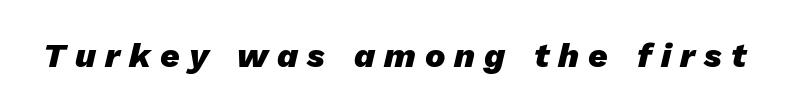
{"italic": "yes", "lean": "right", "slant_degrees": 13, "bold": "yes", "weight": "heavy", "width": "normal", "stroke_contrast": "low", "x_height": "medium", "monospaced": "no", "underline": "no", "letter_spacing": "wide", "letter_spacing_em": 0.27, "glyph_px": 34}
